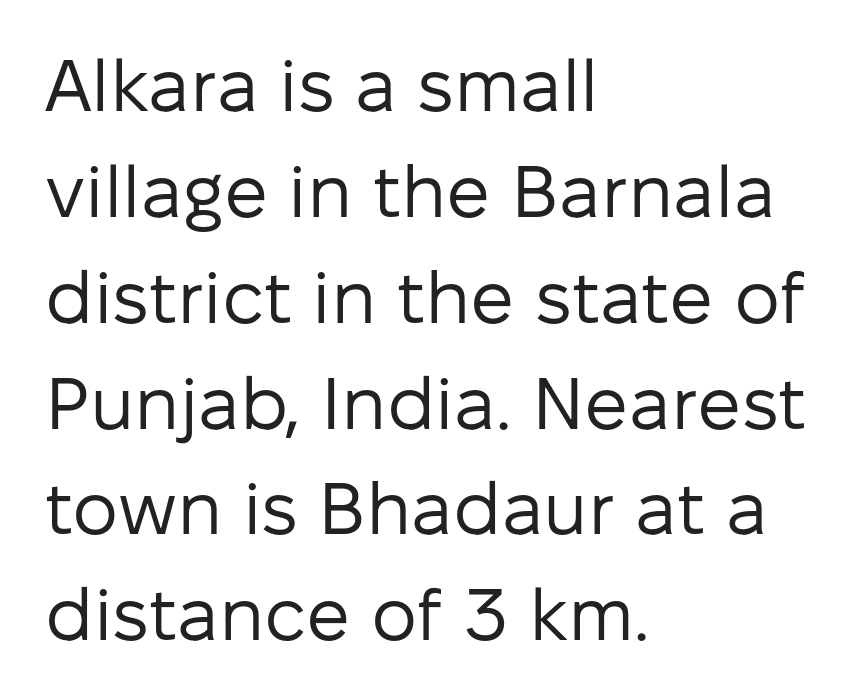
The image shows 73 px regular-weight sans-serif type, upright; set left-aligned, normal line spacing (1.45x), normal letter spacing, not underlined; low stroke contrast and a medium x-height.
